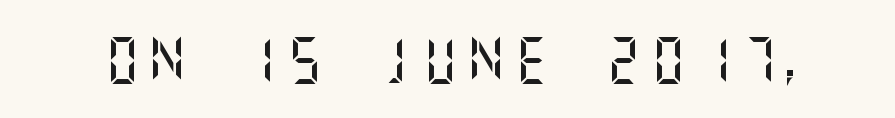
Does the lettering tilt? It doesn't — this is upright. Descender tails drop into unmarked territory. These lines are composed in type without serifs.
